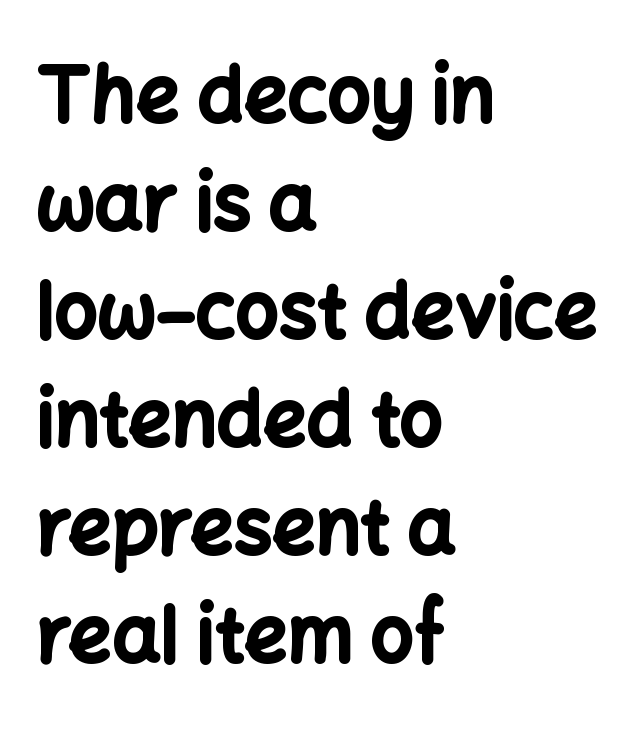
Q: Is the text bold? A: Yes.
Q: Is the text italic (slanted)? A: No, it is upright.
Q: Is the typeface a serif or a sans-serif typeface? A: Sans-serif.
Q: Is the text underlined? A: No.
Q: How is the paragraph aligned? A: Left-aligned.
Q: Is the spacing between letters normal or unusually wide? A: Normal.
Q: Is the spacing between lines tight, normal or loose? A: Normal.
Q: Width (condensed, normal, or wide)? A: Normal.
Q: Stroke contrast? A: Low.
Q: x-height? A: Medium.
Q: Monospaced? A: No.
